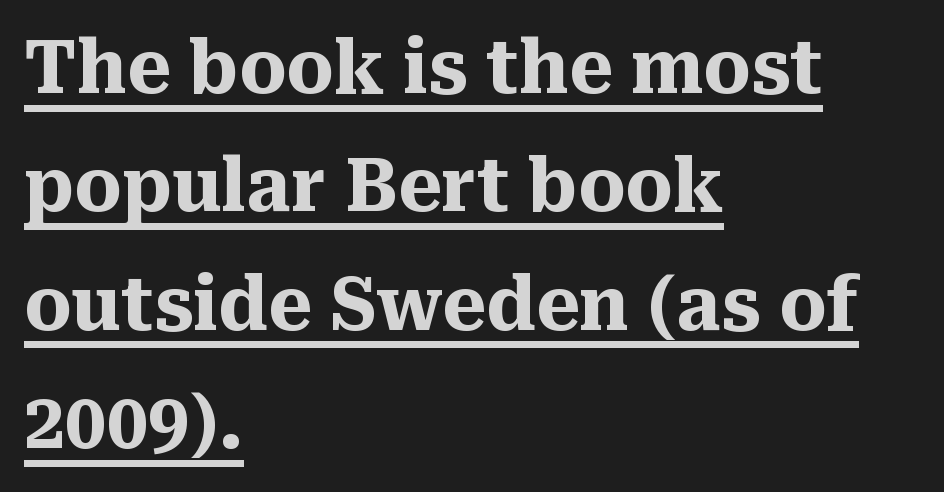
The image shows 74 px heavy serif type, upright; set left-aligned, normal line spacing (1.6x), normal letter spacing, underlined; medium stroke contrast and a medium x-height.
